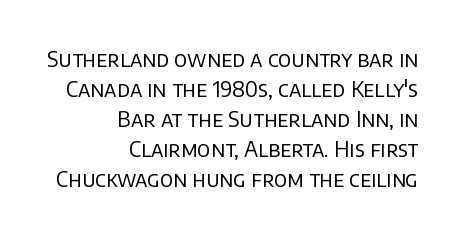
{"italic": "no", "bold": "no", "underline": "no", "align": "right", "line_spacing": "normal", "line_spacing_ratio": 1.43, "letter_spacing": "normal", "letter_spacing_em": 0.0, "glyph_px": 21}
